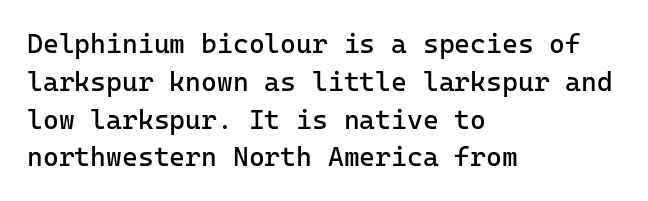
{"italic": "no", "bold": "no", "underline": "no", "align": "left", "line_spacing": "normal", "line_spacing_ratio": 1.4, "letter_spacing": "normal", "letter_spacing_em": 0.0, "glyph_px": 27}
